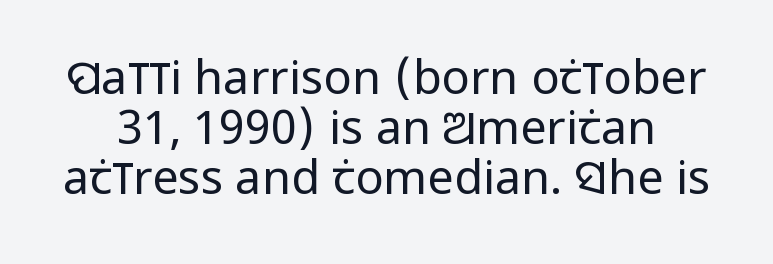
{"serif": "no", "italic": "no", "bold": "no", "weight": "regular", "width": "condensed", "stroke_contrast": "low", "x_height": "large", "monospaced": "no", "underline": "no", "line_spacing": "tight", "line_spacing_ratio": 1.06, "letter_spacing": "normal", "letter_spacing_em": 0.0, "glyph_px": 47}
